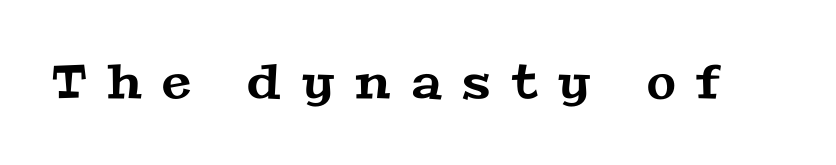
The image shows 47 px wide serif type; set unusually wide letter spacing (+0.45 em), not underlined; medium stroke contrast and a medium x-height.
